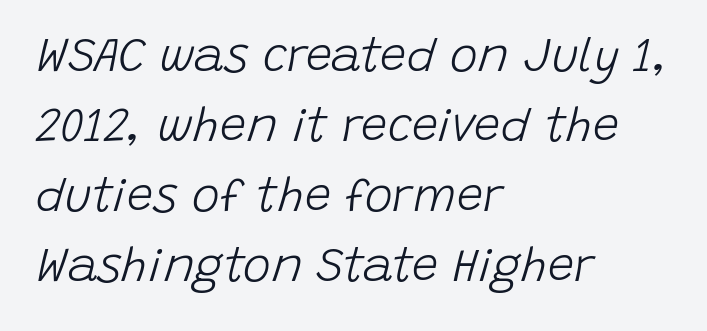
Q: Is the text bold? A: No.
Q: Is the text italic (slanted)? A: Yes, it leans right by about 15 degrees.
Q: Is the text underlined? A: No.
Q: How is the paragraph aligned? A: Left-aligned.
Q: Is the spacing between letters normal or unusually wide? A: Normal.
Q: Is the spacing between lines tight, normal or loose? A: Normal.
Q: Width (condensed, normal, or wide)? A: Normal.
Q: Stroke contrast? A: Low.
Q: x-height? A: Large.
Q: Monospaced? A: No.
